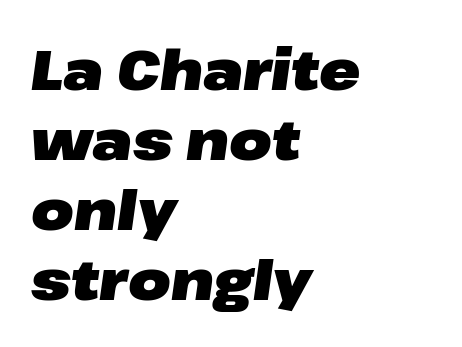
The image shows 55 px heavy, wide type, italic (leaning right); set left-aligned, normal line spacing (1.27x), normal letter spacing, not underlined; low stroke contrast and a medium x-height.
